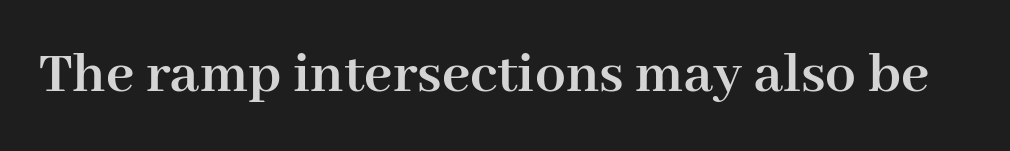
The image shows 61 px semibold serif type, upright; set normal letter spacing, not underlined; high stroke contrast and a medium x-height.
